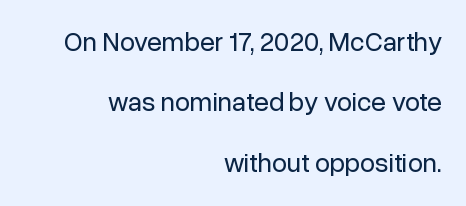
The image shows 27 px text type, upright; set right-aligned, loose line spacing (2.24x), normal letter spacing, not underlined.
